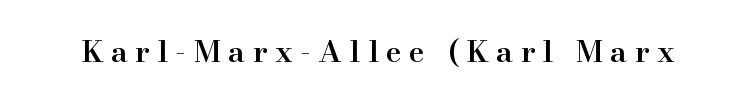
Q: Is the text bold? A: Semi-bold.
Q: Is the text italic (slanted)? A: No, it is upright.
Q: Is the typeface a serif or a sans-serif typeface? A: Serif.
Q: Is the text underlined? A: No.
Q: Is the spacing between letters normal or unusually wide? A: Unusually wide.
Q: Width (condensed, normal, or wide)? A: Normal.
Q: Stroke contrast? A: High.
Q: x-height? A: Small.
Q: Monospaced? A: No.
